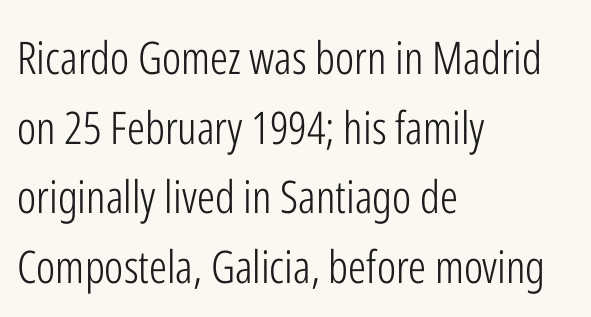
The image shows 45 px light, condensed sans-serif type, upright; set left-aligned, normal line spacing (1.55x), normal letter spacing, not underlined; low stroke contrast and a medium x-height.
